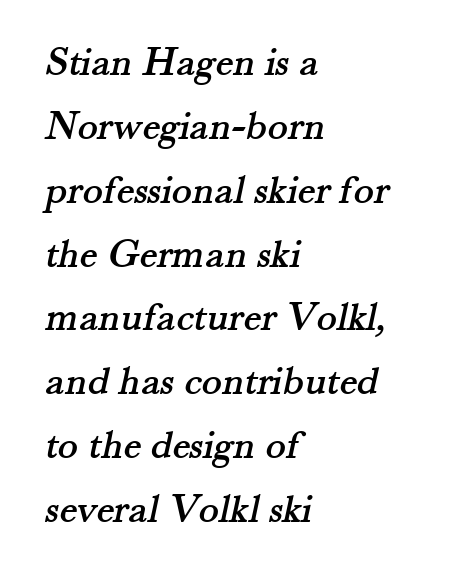
Q: Is the typeface a serif or a sans-serif typeface? A: Serif.
Q: Is the text underlined? A: No.
Q: How is the paragraph aligned? A: Left-aligned.
Q: Is the spacing between letters normal or unusually wide? A: Normal.
Q: Is the spacing between lines tight, normal or loose? A: Normal.
Q: Width (condensed, normal, or wide)? A: Normal.
Q: Stroke contrast? A: Medium.
Q: x-height? A: Small.
Q: Monospaced? A: No.
